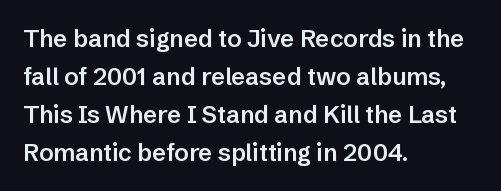
{"italic": "no", "bold": "semi", "underline": "no", "align": "left", "line_spacing": "normal", "line_spacing_ratio": 1.58, "letter_spacing": "normal", "letter_spacing_em": 0.0, "glyph_px": 24}
